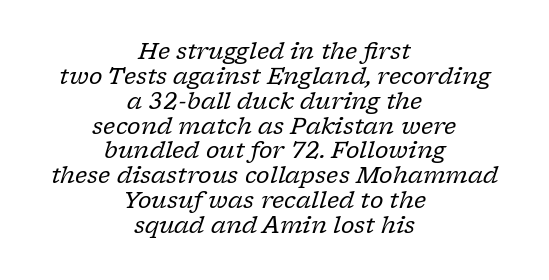
{"italic": "yes", "lean": "right", "slant_degrees": 17, "bold": "no", "underline": "no", "align": "center", "line_spacing": "tight", "line_spacing_ratio": 1.08, "letter_spacing": "normal", "letter_spacing_em": 0.0, "glyph_px": 23}
